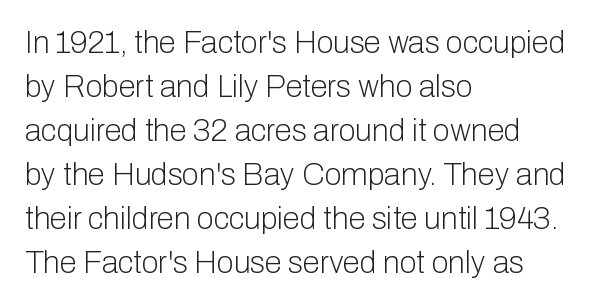
Q: Is the text bold? A: No.
Q: Is the text italic (slanted)? A: No, it is upright.
Q: Is the typeface a serif or a sans-serif typeface? A: Sans-serif.
Q: Is the text underlined? A: No.
Q: How is the paragraph aligned? A: Left-aligned.
Q: Is the spacing between letters normal or unusually wide? A: Normal.
Q: Is the spacing between lines tight, normal or loose? A: Normal.
Q: Width (condensed, normal, or wide)? A: Normal.
Q: Stroke contrast? A: Low.
Q: x-height? A: Medium.
Q: Monospaced? A: No.
